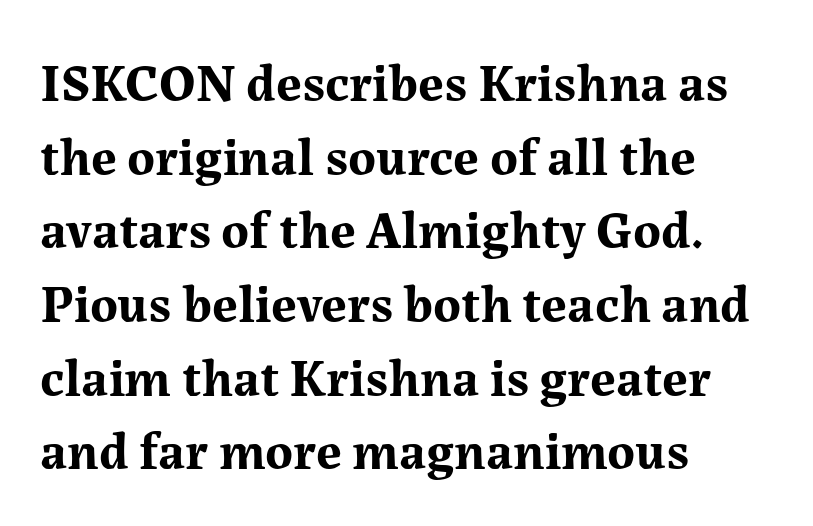
Q: Is the text bold? A: Yes.
Q: Is the text italic (slanted)? A: No, it is upright.
Q: Is the typeface a serif or a sans-serif typeface? A: Serif.
Q: Is the text underlined? A: No.
Q: How is the paragraph aligned? A: Left-aligned.
Q: Is the spacing between letters normal or unusually wide? A: Normal.
Q: Is the spacing between lines tight, normal or loose? A: Normal.
Q: Width (condensed, normal, or wide)? A: Normal.
Q: Stroke contrast? A: Medium.
Q: x-height? A: Medium.
Q: Monospaced? A: No.
